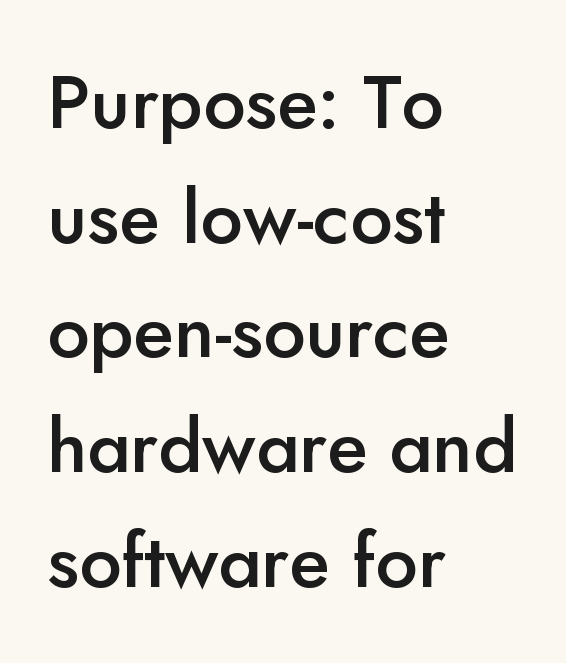
The image shows 75 px semibold sans-serif type, upright; set left-aligned, normal line spacing (1.53x), normal letter spacing, not underlined; low stroke contrast and a small x-height.
